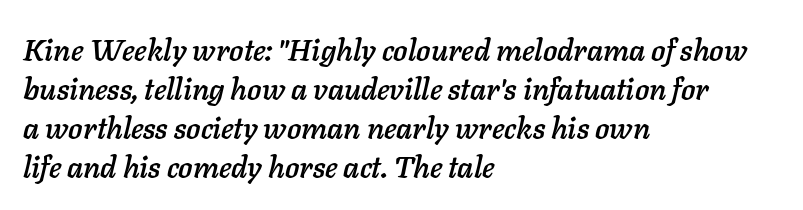
{"italic": "yes", "lean": "right", "slant_degrees": 11, "width": "normal", "stroke_contrast": "low", "x_height": "medium", "monospaced": "no", "underline": "no", "align": "left", "line_spacing": "normal", "line_spacing_ratio": 1.3, "letter_spacing": "normal", "letter_spacing_em": 0.0, "glyph_px": 30}
